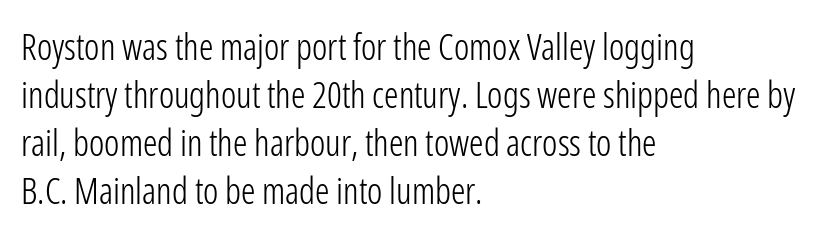
The image shows 36 px light, condensed sans-serif type, upright; set left-aligned, normal line spacing (1.33x), normal letter spacing, not underlined; low stroke contrast and a medium x-height.
